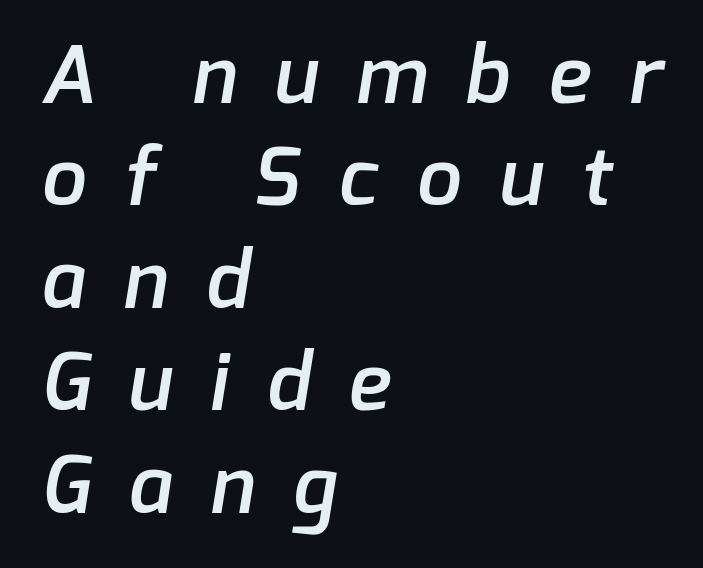
Regarding serifs, this sample does without them. A somewhat darkened texture: the type is semibold rather than bold. You could only call the tracking loose — the letters float apart. This sample keeps an unexceptional amount of space between lines.
